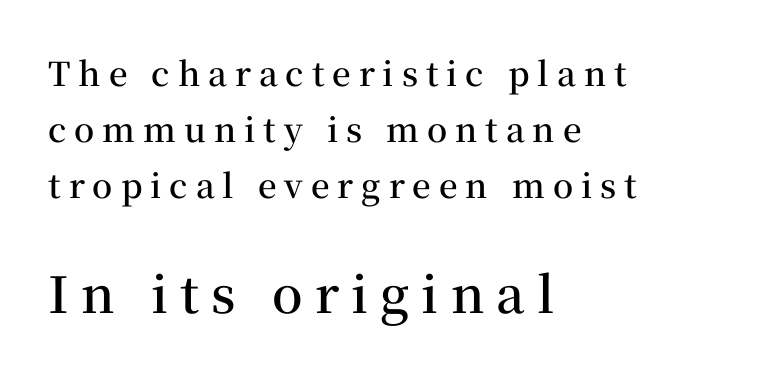
The gaps between neighbouring characters are conspicuously large. Do the characters align in a grid? No, the font is proportional. Is there much room between lines? A standard amount, neither cramped nor airy. Typographic density is moderately raised because the face is semibold. The emphasis by scale lands on block number two, below. The letters stand upright; this is a roman face.
